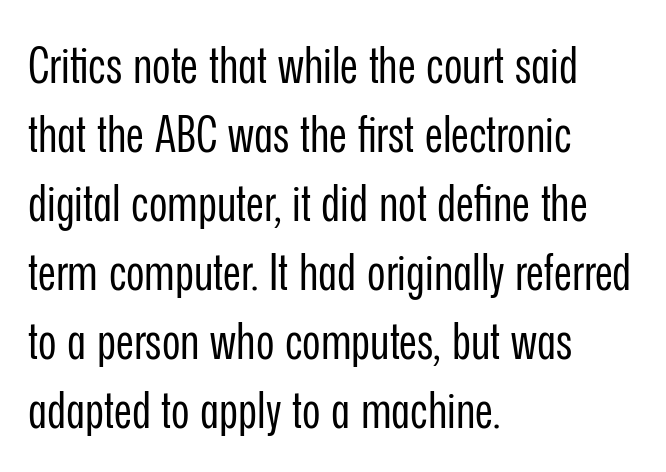
{"serif": "no", "italic": "no", "bold": "no", "weight": "regular", "width": "condensed", "stroke_contrast": "low", "x_height": "medium", "monospaced": "no", "underline": "no", "align": "left", "line_spacing": "normal", "line_spacing_ratio": 1.38, "letter_spacing": "normal", "letter_spacing_em": 0.0, "glyph_px": 50}
